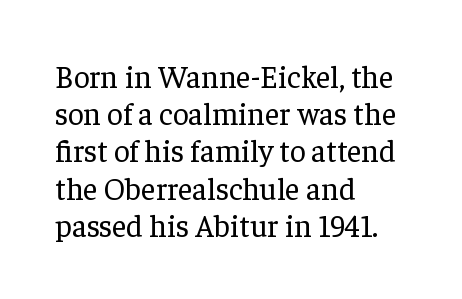
The image shows 31 px regular-weight serif type, upright; set left-aligned, line spacing 1.2x, normal letter spacing, not underlined; low stroke contrast and a medium x-height.
